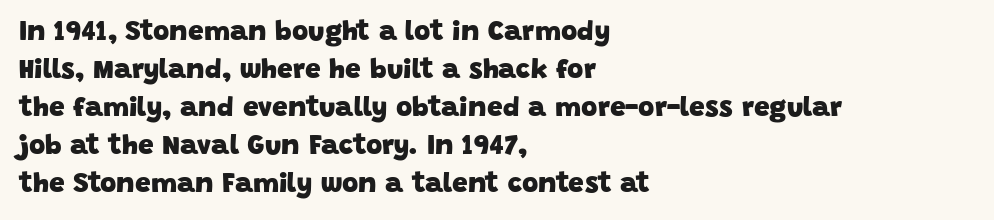
Q: Is the text bold? A: Yes.
Q: Is the typeface a serif or a sans-serif typeface? A: Sans-serif.
Q: Is the text underlined? A: No.
Q: How is the paragraph aligned? A: Left-aligned.
Q: Is the spacing between letters normal or unusually wide? A: Normal.
Q: Is the spacing between lines tight, normal or loose? A: Normal.
Q: Width (condensed, normal, or wide)? A: Normal.
Q: Stroke contrast? A: Low.
Q: x-height? A: Large.
Q: Monospaced? A: No.
